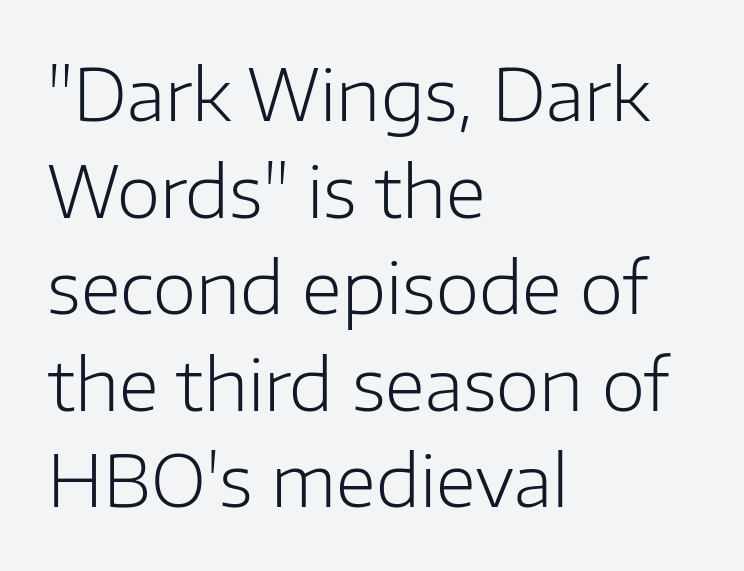
The image shows 71 px light sans-serif type, upright; set left-aligned, normal line spacing (1.36x), normal letter spacing, not underlined; low stroke contrast and a medium x-height.
